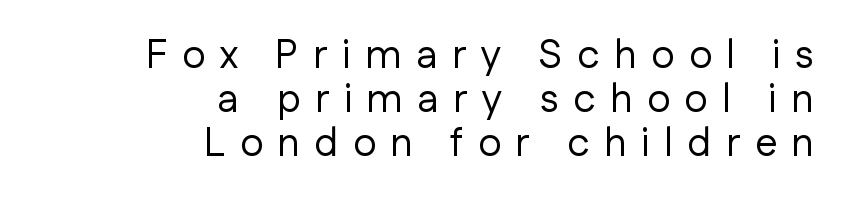
Q: Is the text bold? A: No.
Q: Is the text italic (slanted)? A: No, it is upright.
Q: Is the typeface a serif or a sans-serif typeface? A: Sans-serif.
Q: Is the text underlined? A: No.
Q: How is the paragraph aligned? A: Right-aligned.
Q: Is the spacing between letters normal or unusually wide? A: Unusually wide.
Q: Is the spacing between lines tight, normal or loose? A: Tight.
Q: Width (condensed, normal, or wide)? A: Normal.
Q: Stroke contrast? A: Low.
Q: x-height? A: Medium.
Q: Monospaced? A: No.
